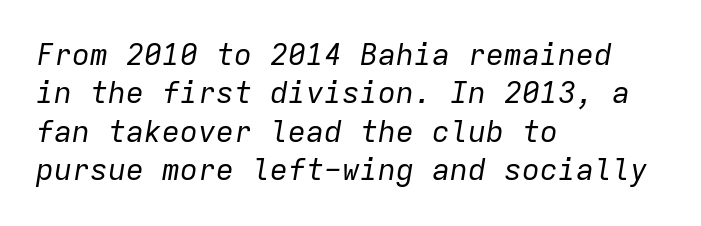
The image shows 30 px regular-weight type, italic (leaning right), monospaced; set left-aligned, normal line spacing (1.28x), normal letter spacing, not underlined; low stroke contrast and a medium x-height.
